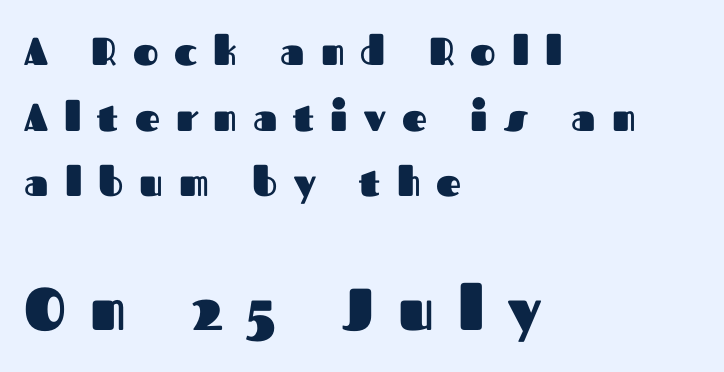
The image shows 59 px heavy sans-serif type, upright; set left-aligned, normal line spacing (1.68x), unusually wide letter spacing (+0.41 em), not underlined; the second (bottom) block is 1.51x larger; medium stroke contrast and a medium x-height.
